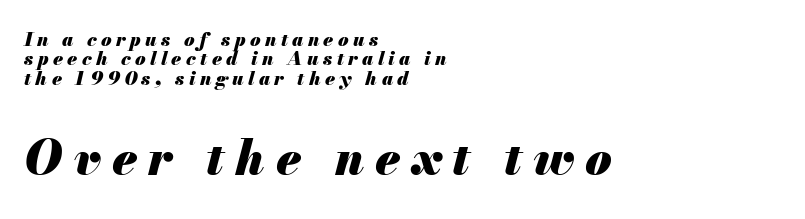
{"italic": "yes", "lean": "right", "slant_degrees": 13, "bold": "yes", "weight": "heavy", "width": "normal", "stroke_contrast": "medium", "x_height": "small", "monospaced": "no", "underline": "no", "align": "left", "line_spacing": "tight", "line_spacing_ratio": 1.02, "letter_spacing": "wide", "letter_spacing_em": 0.23, "larger_block": "second", "size_ratio": 2.53, "glyph_px": 48}
